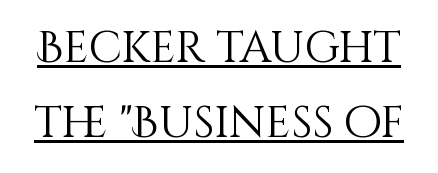
Q: Is the text bold? A: No.
Q: Is the text italic (slanted)? A: No, it is upright.
Q: Is the text underlined? A: Yes.
Q: Is the spacing between letters normal or unusually wide? A: Normal.
Q: Is the spacing between lines tight, normal or loose? A: Normal.
Q: Width (condensed, normal, or wide)? A: Normal.
Q: Stroke contrast? A: Medium.
Q: x-height? A: Large.
Q: Monospaced? A: No.
